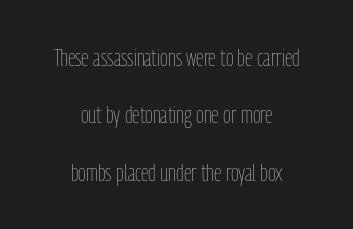
Q: Is the text bold? A: No.
Q: Is the text italic (slanted)? A: No, it is upright.
Q: Is the text underlined? A: No.
Q: How is the paragraph aligned? A: Centered.
Q: Is the spacing between letters normal or unusually wide? A: Normal.
Q: Is the spacing between lines tight, normal or loose? A: Loose.
